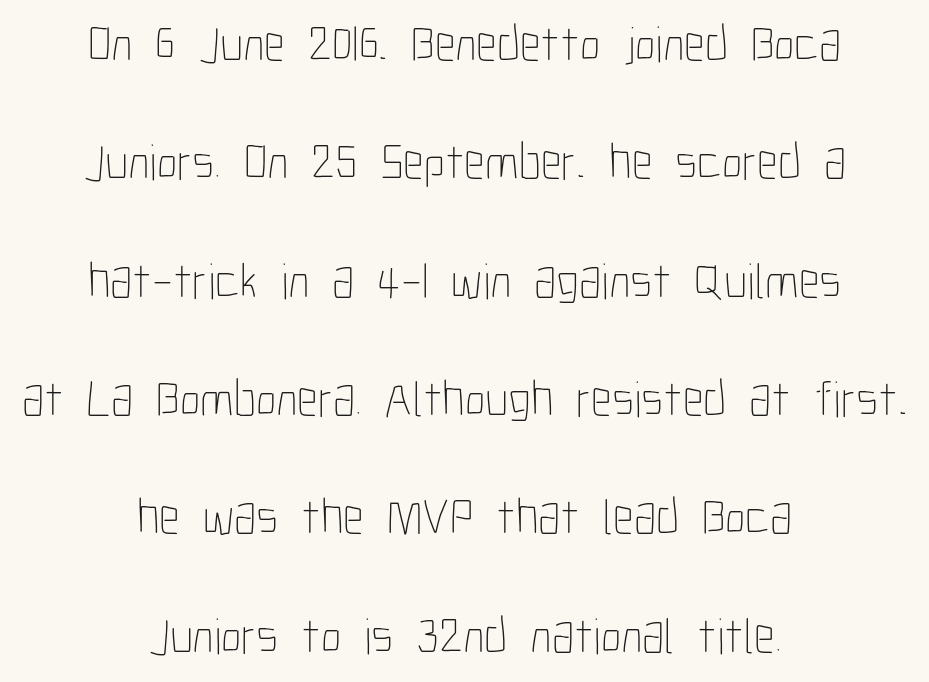
Spacing verdict: proportional, widths tailored to each character. A roman cut, with each character standing at attention. The typesetter chose a symmetrical, centered arrangement here. The weight tops out at a normal text grade. Descender tails drop into unmarked territory.
